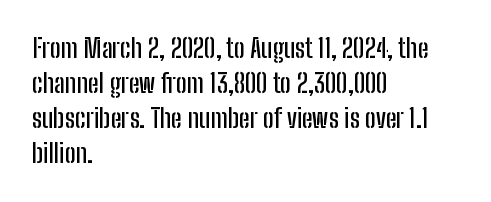
{"italic": "no", "underline": "no", "align": "left", "line_spacing": "normal", "line_spacing_ratio": 1.35, "letter_spacing": "normal", "letter_spacing_em": 0.0, "glyph_px": 26}
